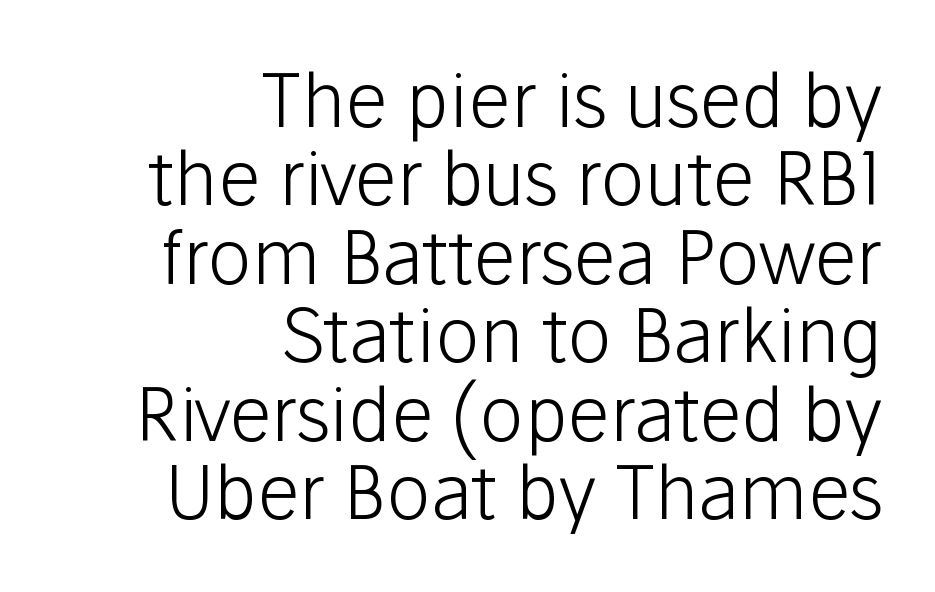
The image shows 74 px light sans-serif type, upright; set right-aligned, tight line spacing (1.06x), normal letter spacing, not underlined; low stroke contrast and a medium x-height.
